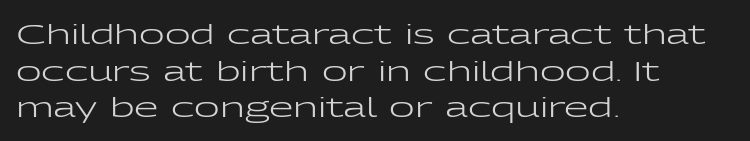
Q: Is the text bold? A: No.
Q: Is the text italic (slanted)? A: No, it is upright.
Q: Is the typeface a serif or a sans-serif typeface? A: Sans-serif.
Q: Is the text underlined? A: No.
Q: How is the paragraph aligned? A: Left-aligned.
Q: Is the spacing between letters normal or unusually wide? A: Normal.
Q: Is the spacing between lines tight, normal or loose? A: Normal.
Q: Width (condensed, normal, or wide)? A: Wide.
Q: Stroke contrast? A: Low.
Q: x-height? A: Medium.
Q: Monospaced? A: No.
